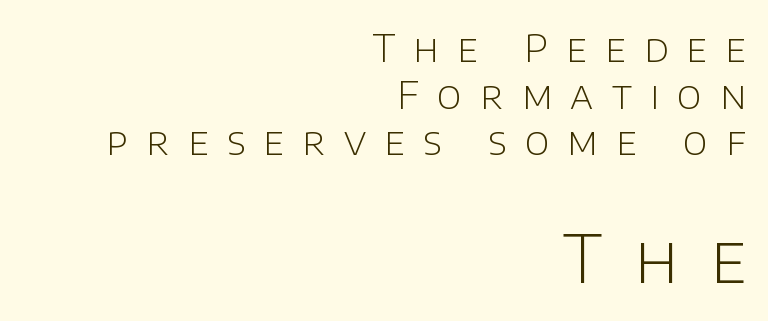
The image shows 66 px light sans-serif type, upright; set right-aligned, line spacing 1.23x, unusually wide letter spacing (+0.48 em), not underlined; the second (bottom) block is 1.74x larger; low stroke contrast and a large x-height.
